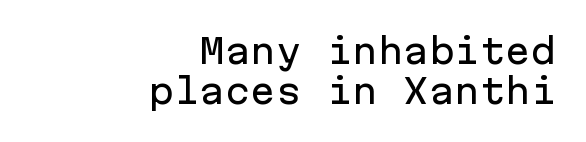
The image shows 34 px sans-serif type, upright, monospaced; set right-aligned, line spacing 1.18x, normal letter spacing, not underlined; low stroke contrast and a medium x-height.
